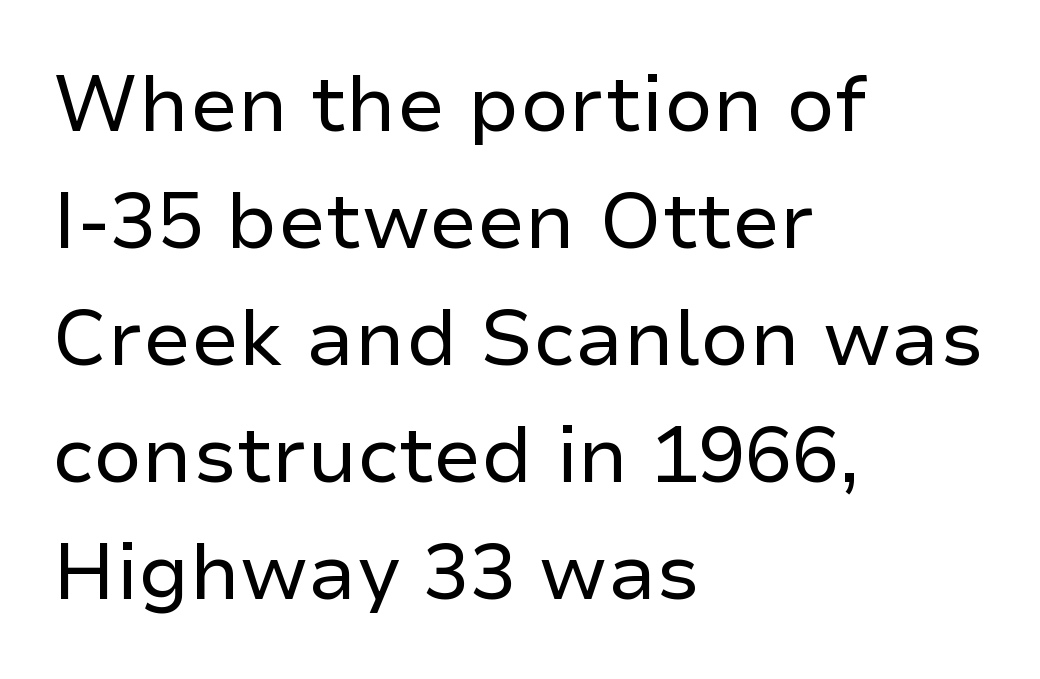
Q: Is the text bold? A: No.
Q: Is the text italic (slanted)? A: No, it is upright.
Q: Is the typeface a serif or a sans-serif typeface? A: Sans-serif.
Q: Is the text underlined? A: No.
Q: How is the paragraph aligned? A: Left-aligned.
Q: Is the spacing between letters normal or unusually wide? A: Normal.
Q: Is the spacing between lines tight, normal or loose? A: Normal.
Q: Width (condensed, normal, or wide)? A: Normal.
Q: Stroke contrast? A: Low.
Q: x-height? A: Medium.
Q: Monospaced? A: No.
